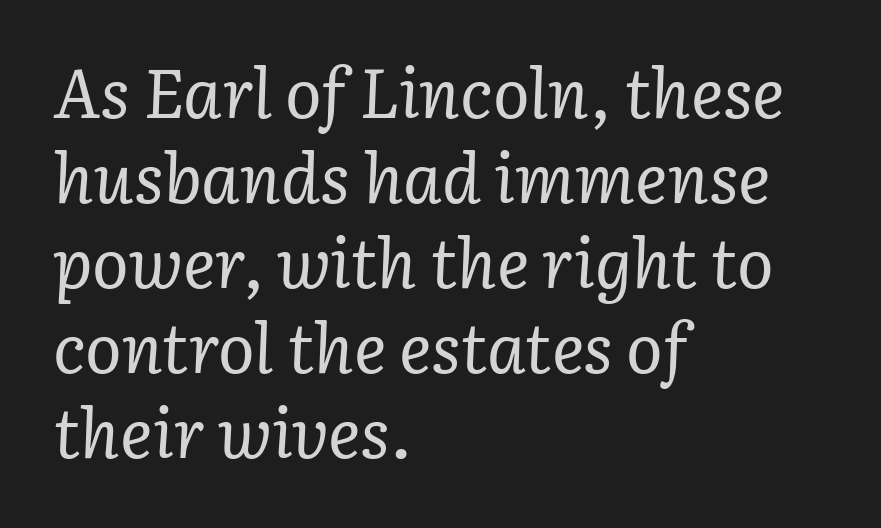
The image shows 68 px regular-weight serif type, italic (leaning right); set left-aligned, normal line spacing (1.25x), normal letter spacing, not underlined; low stroke contrast and a medium x-height.
